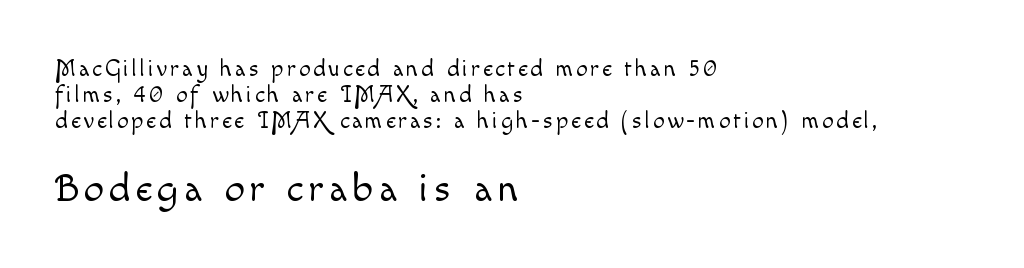
{"italic": "no", "bold": "no", "weight": "light", "width": "normal", "x_height": "small", "monospaced": "no", "underline": "no", "align": "left", "line_spacing": "tight", "line_spacing_ratio": 1.13, "larger_block": "second", "size_ratio": 1.74, "glyph_px": 40}
